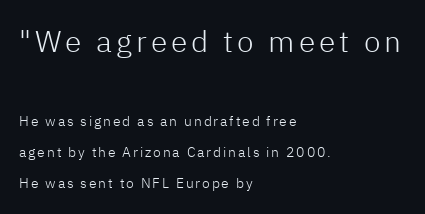
The image shows 30 px light sans-serif type, upright; set left-aligned, loose line spacing (2.23x), not underlined; the first (top) block is 2.14x larger; low stroke contrast and a medium x-height.
